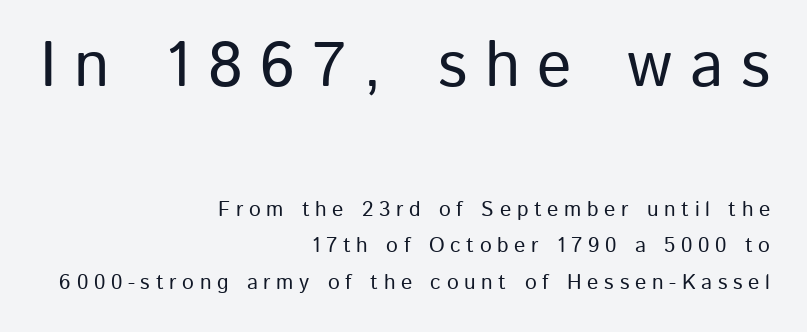
{"serif": "no", "italic": "no", "width": "normal", "stroke_contrast": "low", "x_height": "medium", "monospaced": "no", "underline": "no", "align": "right", "line_spacing_ratio": 1.74, "letter_spacing": "wide", "letter_spacing_em": 0.27, "larger_block": "first", "size_ratio": 3.05, "glyph_px": 64}
